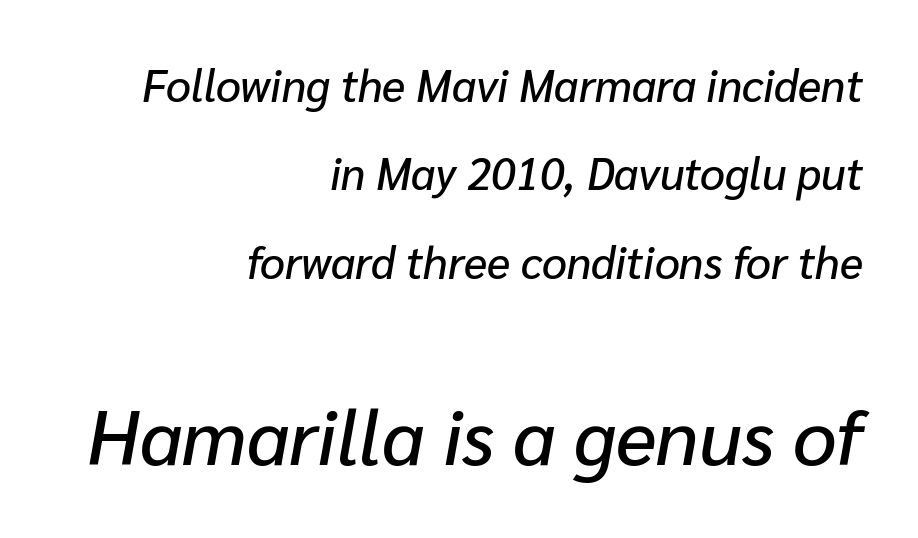
The image shows 77 px text type, italic (leaning right); set right-aligned, loose line spacing (2.01x), normal letter spacing, not underlined; the second (bottom) block is 1.75x larger; low stroke contrast and a medium x-height.
